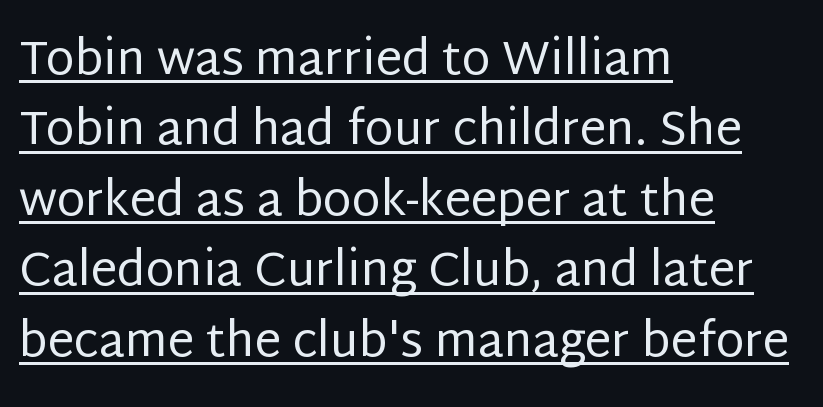
The paragraph has a hard left edge and a soft right edge. Think of a printed novel: that variable character pitch is what you see here. The designer went with a sans here, leaving each stem footless. Compared with undecorated copy, this sample adds a rule below the words.
